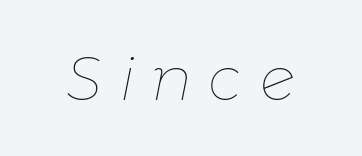
{"italic": "yes", "lean": "right", "slant_degrees": 11, "bold": "no", "weight": "thin", "width": "normal", "stroke_contrast": "low", "x_height": "medium", "monospaced": "no", "underline": "no", "letter_spacing": "wide", "letter_spacing_em": 0.27, "glyph_px": 61}
